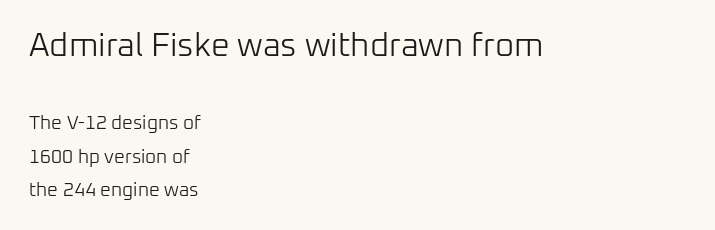
Q: Is the text bold? A: No.
Q: Is the text italic (slanted)? A: No, it is upright.
Q: Is the typeface a serif or a sans-serif typeface? A: Sans-serif.
Q: Is the text underlined? A: No.
Q: How is the paragraph aligned? A: Left-aligned.
Q: Is the spacing between letters normal or unusually wide? A: Normal.
Q: Which block of text is set in a larger size, the first (top) or the second (bottom)? A: The first (top) one.
Q: Width (condensed, normal, or wide)? A: Normal.
Q: Stroke contrast? A: Low.
Q: x-height? A: Medium.
Q: Monospaced? A: No.
